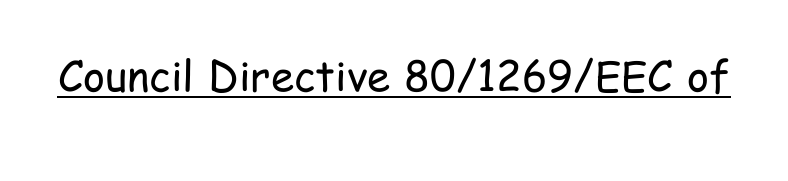
The specimen includes a rule beneath the text block's lines. Stroke terminals: plain, sans-serif. Is the letter spacing exaggerated? No — it looks like the ordinary default. The letters stand straight up with perfectly vertical stems.
